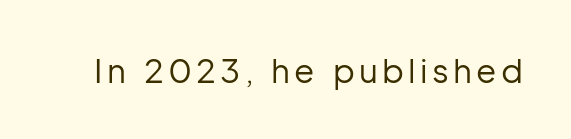
{"serif": "no", "italic": "no", "bold": "no", "weight": "regular", "width": "normal", "stroke_contrast": "low", "x_height": "medium", "monospaced": "no", "underline": "no", "glyph_px": 33}
